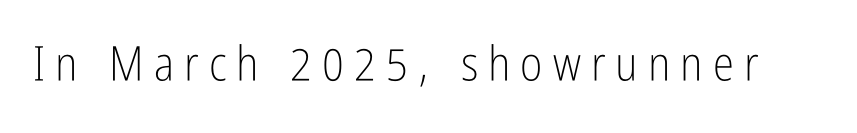
Stems here are at most as thick as an everyday book face. A typesetter would call this heavily tracked-out type. This sample uses an upright cut, with every glyph sitting square on the baseline. The glyphs are unaccompanied by any horizontal stroke below them.
